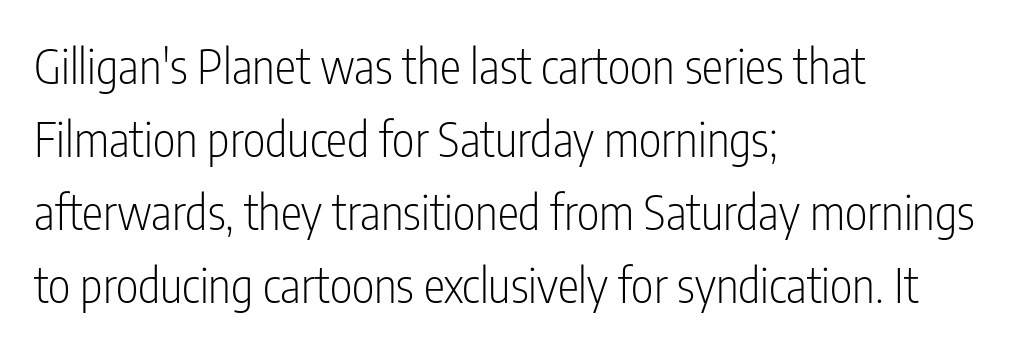
Q: Is the text bold? A: No.
Q: Is the text italic (slanted)? A: No, it is upright.
Q: Is the typeface a serif or a sans-serif typeface? A: Sans-serif.
Q: Is the text underlined? A: No.
Q: How is the paragraph aligned? A: Left-aligned.
Q: Is the spacing between letters normal or unusually wide? A: Normal.
Q: Is the spacing between lines tight, normal or loose? A: Normal.
Q: Width (condensed, normal, or wide)? A: Condensed.
Q: Stroke contrast? A: Low.
Q: x-height? A: Medium.
Q: Monospaced? A: No.
